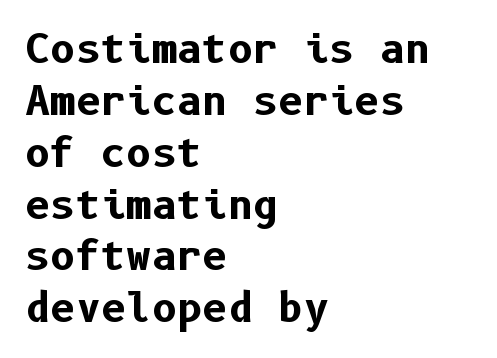
The image shows 39 px bold sans-serif type, upright; set left-aligned, normal line spacing (1.33x), normal letter spacing, not underlined; low stroke contrast and a medium x-height.
